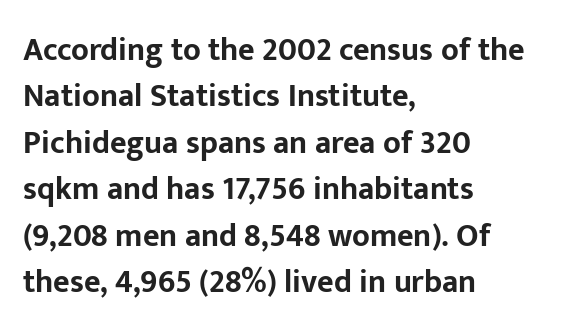
{"serif": "no", "italic": "no", "bold": "yes", "weight": "bold", "width": "normal", "stroke_contrast": "low", "x_height": "medium", "monospaced": "no", "underline": "no", "align": "left", "line_spacing": "normal", "line_spacing_ratio": 1.45, "letter_spacing": "normal", "letter_spacing_em": 0.0, "glyph_px": 32}
